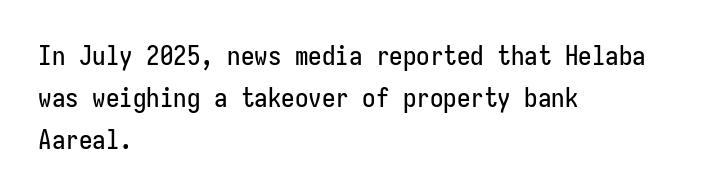
{"italic": "no", "underline": "no", "align": "left", "line_spacing": "normal", "line_spacing_ratio": 1.56, "letter_spacing": "normal", "letter_spacing_em": 0.0, "glyph_px": 27}
